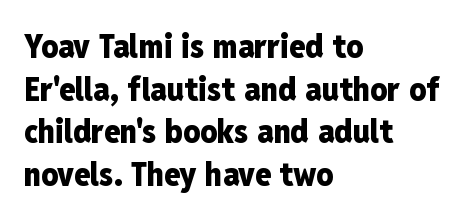
The image shows 33 px heavy, condensed sans-serif type, upright; set left-aligned, normal line spacing (1.29x), normal letter spacing, not underlined; low stroke contrast and a medium x-height.
